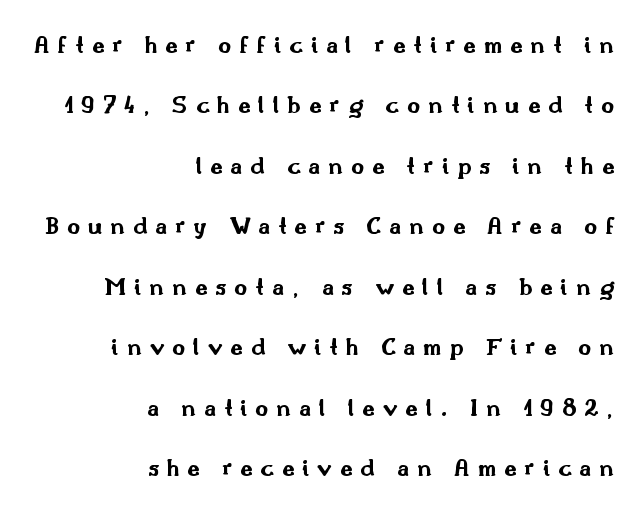
Where is the straight margin? On the right. Reading down the column, the eye jumps a long way to each next line. Every character sits straight up, as roman type does. Glyph-to-glyph distance is far greater than everyday printed text. The passage shown is emphatically bold. The zone under the glyphs is completely vacant.
